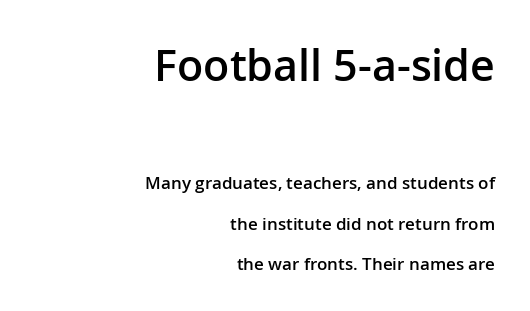
The image shows 43 px semibold sans-serif type, upright; set right-aligned, loose line spacing (2.37x), normal letter spacing, not underlined; the first (top) block is 2.53x larger; low stroke contrast and a medium x-height.
